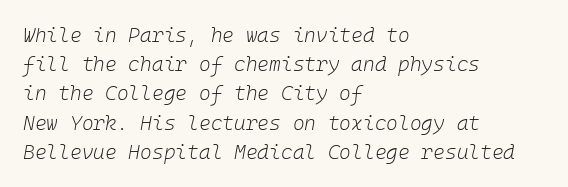
The image shows 20 px text type, italic (leaning right); set left-aligned, normal line spacing (1.46x), normal letter spacing, not underlined.
